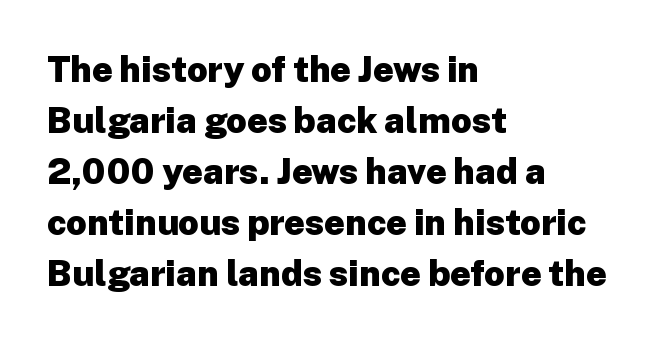
{"serif": "no", "italic": "no", "bold": "yes", "weight": "heavy", "width": "normal", "stroke_contrast": "low", "x_height": "medium", "monospaced": "no", "underline": "no", "align": "left", "line_spacing": "normal", "line_spacing_ratio": 1.42, "letter_spacing": "normal", "letter_spacing_em": 0.0, "glyph_px": 36}
